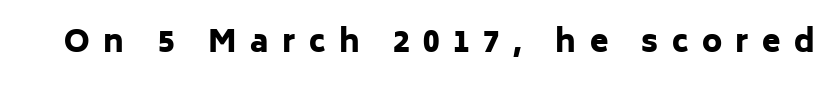
Q: Is the text bold? A: Yes.
Q: Is the text italic (slanted)? A: No, it is upright.
Q: Is the typeface a serif or a sans-serif typeface? A: Sans-serif.
Q: Is the text underlined? A: No.
Q: Is the spacing between letters normal or unusually wide? A: Unusually wide.
Q: Width (condensed, normal, or wide)? A: Normal.
Q: Stroke contrast? A: Low.
Q: x-height? A: Medium.
Q: Monospaced? A: No.
